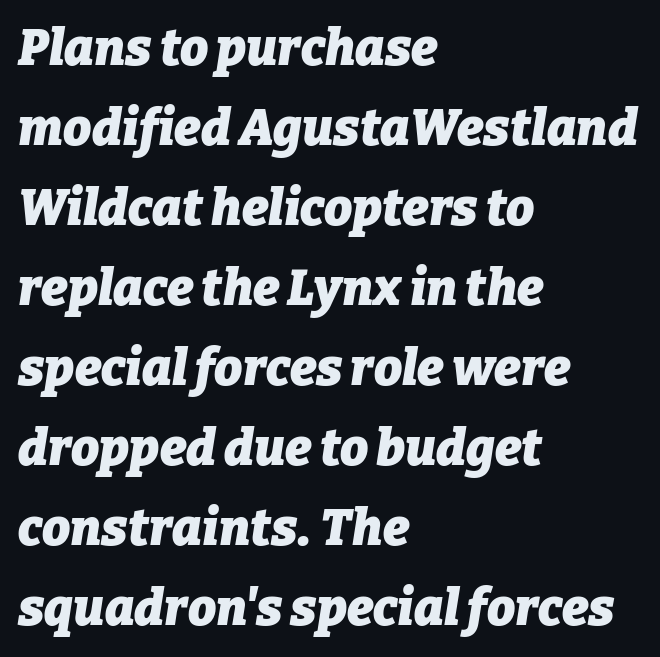
The image shows 50 px heavy type, italic (leaning right); set left-aligned, normal line spacing (1.6x), normal letter spacing, not underlined; low stroke contrast and a medium x-height.
